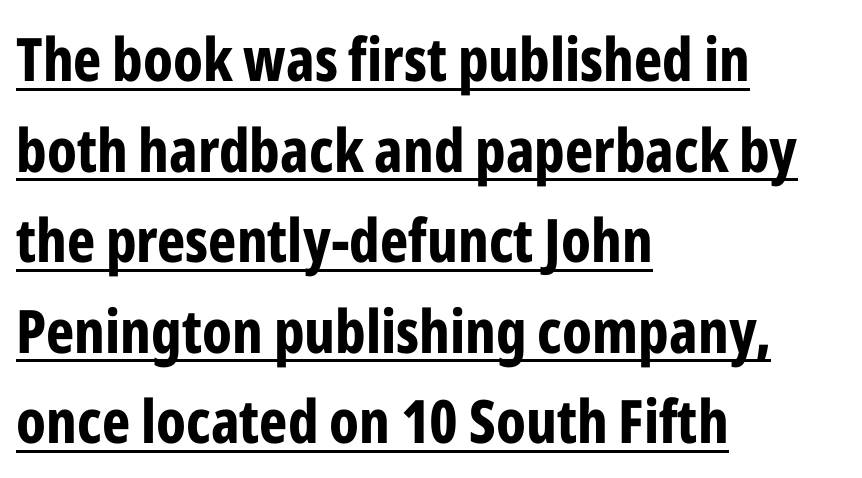
The image shows 60 px bold, condensed sans-serif type, upright; set left-aligned, normal line spacing (1.51x), normal letter spacing, underlined; low stroke contrast and a medium x-height.
